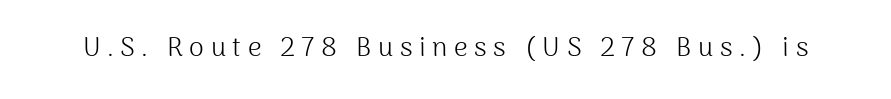
{"italic": "no", "bold": "no", "underline": "no", "letter_spacing": "wide", "letter_spacing_em": 0.24, "glyph_px": 27}
